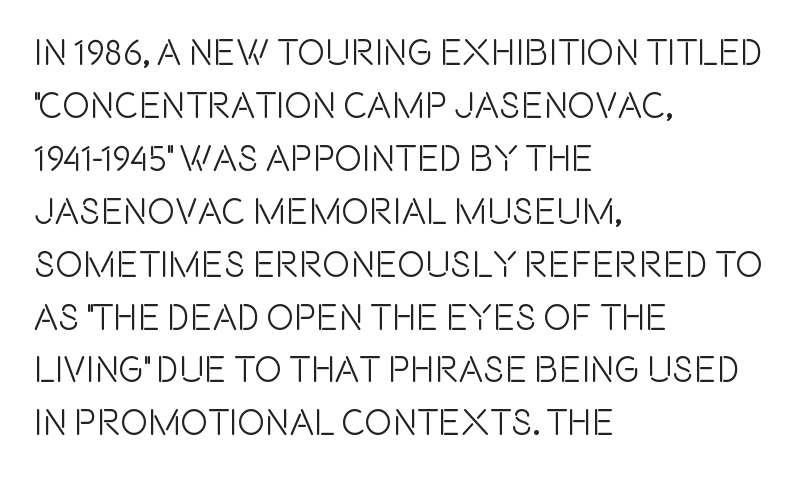
{"serif": "no", "italic": "no", "width": "condensed", "x_height": "large", "monospaced": "no", "underline": "no", "align": "left", "line_spacing": "normal", "line_spacing_ratio": 1.43, "letter_spacing": "normal", "letter_spacing_em": 0.0, "glyph_px": 37}
